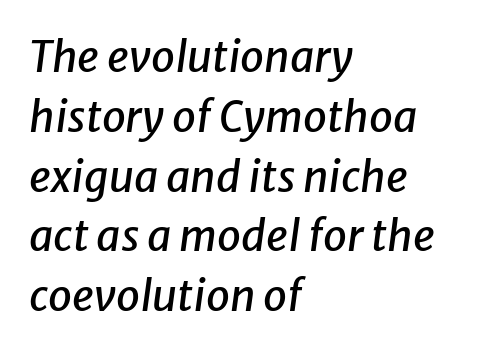
Q: Is the text italic (slanted)? A: Yes, it leans right by about 8 degrees.
Q: Is the text underlined? A: No.
Q: How is the paragraph aligned? A: Left-aligned.
Q: Is the spacing between letters normal or unusually wide? A: Normal.
Q: Is the spacing between lines tight, normal or loose? A: Normal.
Q: Width (condensed, normal, or wide)? A: Normal.
Q: Stroke contrast? A: Low.
Q: x-height? A: Medium.
Q: Monospaced? A: No.
